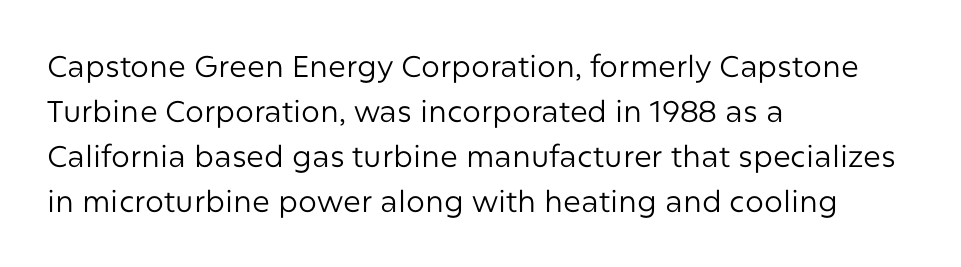
Q: Is the text bold? A: No.
Q: Is the text italic (slanted)? A: No, it is upright.
Q: Is the typeface a serif or a sans-serif typeface? A: Sans-serif.
Q: Is the text underlined? A: No.
Q: How is the paragraph aligned? A: Left-aligned.
Q: Is the spacing between letters normal or unusually wide? A: Normal.
Q: Is the spacing between lines tight, normal or loose? A: Normal.
Q: Width (condensed, normal, or wide)? A: Normal.
Q: Stroke contrast? A: Low.
Q: x-height? A: Medium.
Q: Monospaced? A: No.
